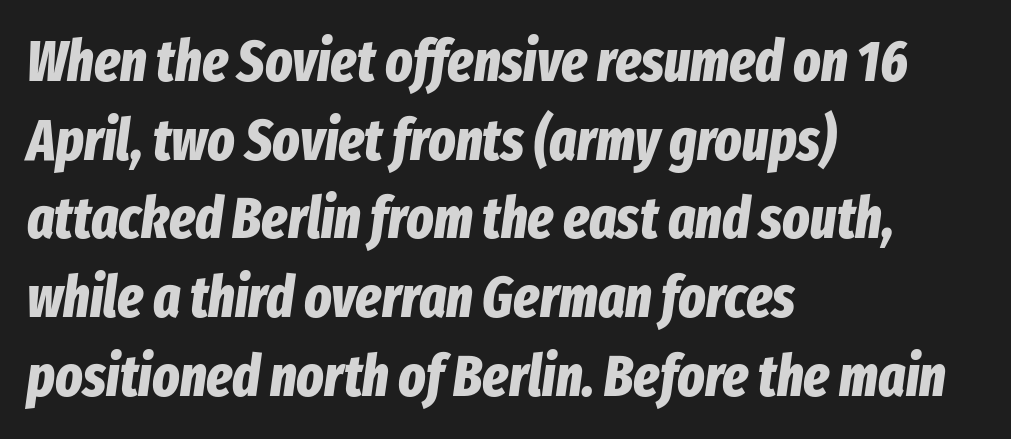
{"italic": "yes", "lean": "right", "slant_degrees": 8, "bold": "yes", "weight": "bold", "width": "condensed", "stroke_contrast": "low", "x_height": "medium", "monospaced": "no", "underline": "no", "align": "left", "line_spacing": "normal", "line_spacing_ratio": 1.38, "letter_spacing": "normal", "letter_spacing_em": 0.0, "glyph_px": 57}
